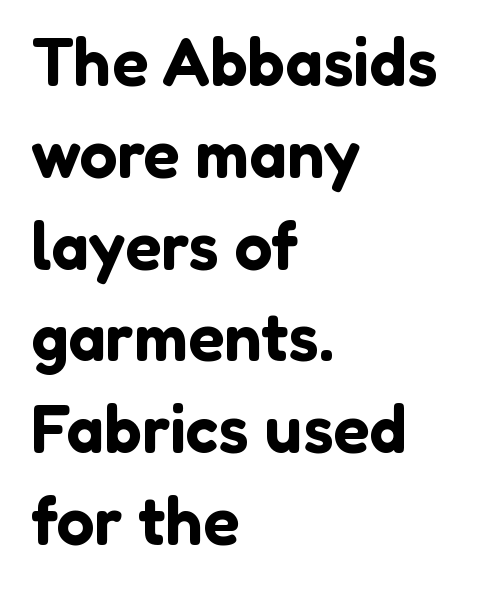
The image shows 67 px sans-serif type, upright; set left-aligned, normal line spacing (1.37x), normal letter spacing, not underlined; low stroke contrast and a medium x-height.
